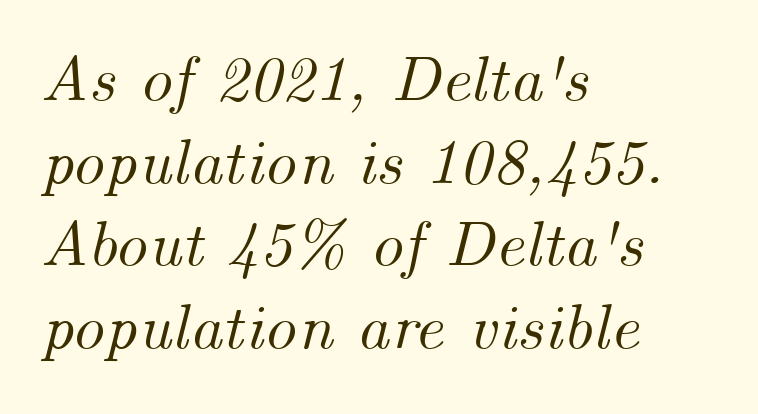
{"italic": "yes", "lean": "right", "slant_degrees": 14, "width": "normal", "stroke_contrast": "medium", "x_height": "small", "monospaced": "no", "underline": "no", "align": "left", "line_spacing": "normal", "line_spacing_ratio": 1.27, "letter_spacing": "normal", "letter_spacing_em": 0.0, "glyph_px": 65}
